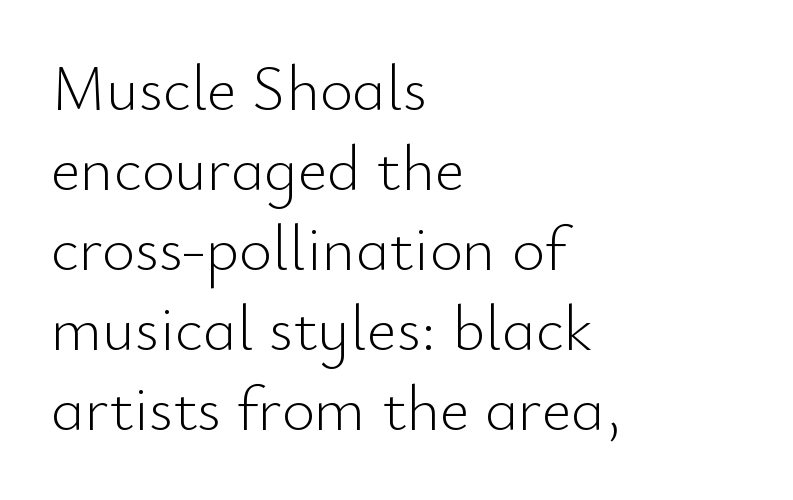
The rendering anchors every line to the left-hand side. Varying glyph widths throughout — classic text-font behaviour. Is there any slant? The stems are plumb. Does the leading feel generous? No, just average. This rendering features lettering with no underline.
